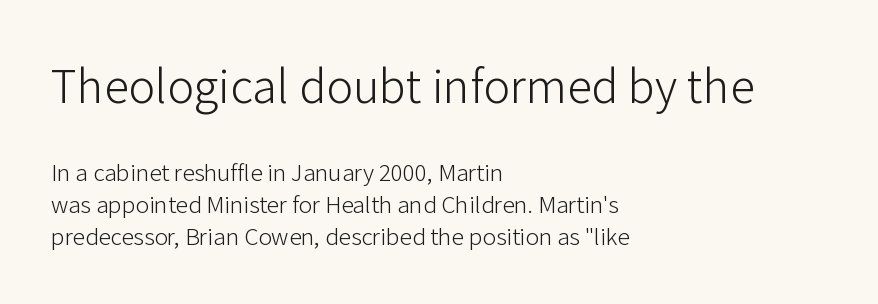
The image shows 50 px light sans-serif type, upright; set left-aligned, normal line spacing (1.28x), normal letter spacing, not underlined; the first (top) block is 2.0x larger; low stroke contrast and a medium x-height.
